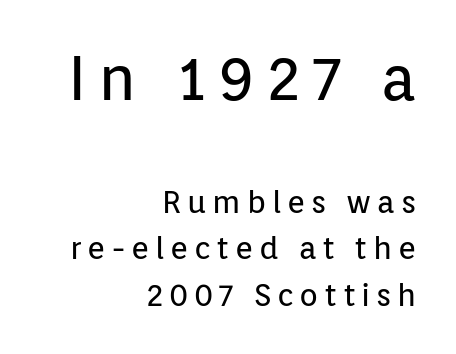
Evenly set lines give the paragraph a standard silhouette. Examine the stroke ends and you'll find no serifs. Designer's note — italics off, roman on. Line ends are locked; line starts wander. Type size steps down from the first block to the second.
